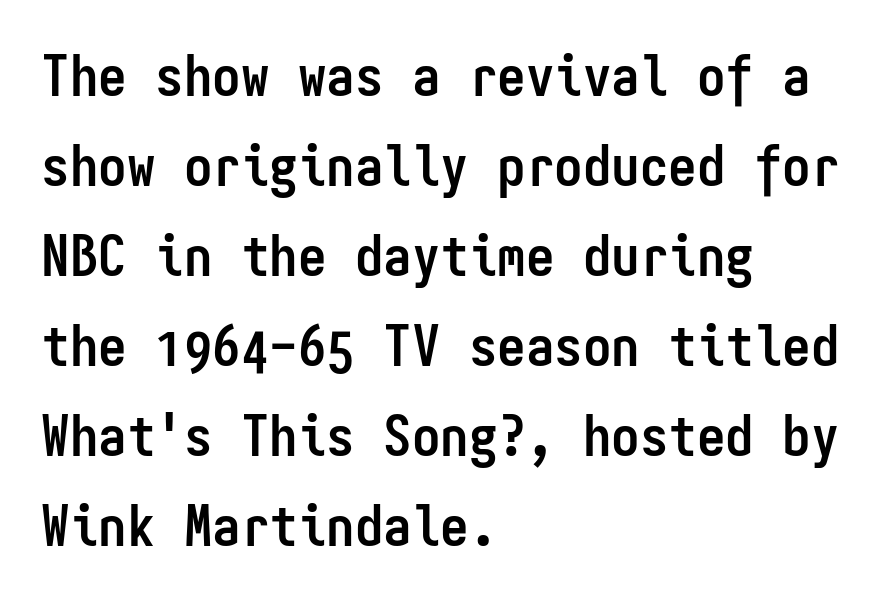
Q: Is the text bold? A: Yes.
Q: Is the text italic (slanted)? A: No, it is upright.
Q: Is the typeface a serif or a sans-serif typeface? A: Sans-serif.
Q: Is the text underlined? A: No.
Q: How is the paragraph aligned? A: Left-aligned.
Q: Is the spacing between letters normal or unusually wide? A: Normal.
Q: Is the spacing between lines tight, normal or loose? A: Normal.
Q: Width (condensed, normal, or wide)? A: Condensed.
Q: Stroke contrast? A: Low.
Q: x-height? A: Medium.
Q: Monospaced? A: Yes.
